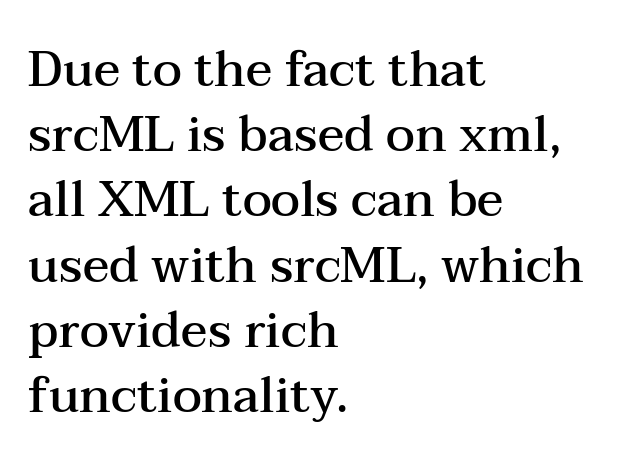
The image shows 49 px semibold, wide serif type, upright; set left-aligned, normal line spacing (1.33x), normal letter spacing, not underlined; medium stroke contrast and a medium x-height.
